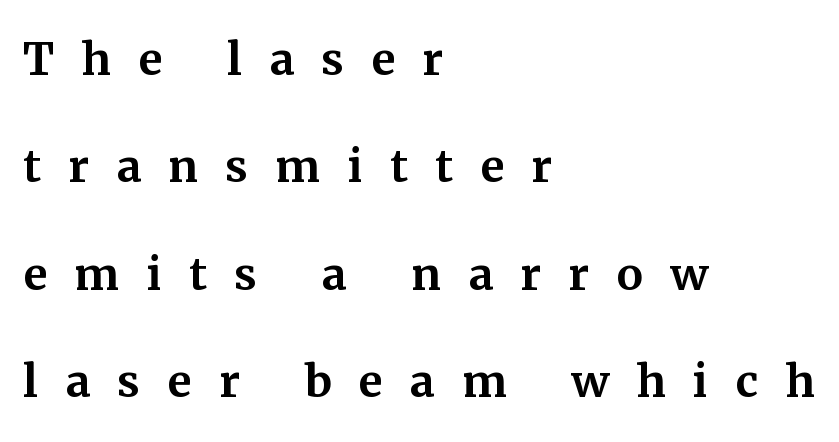
The image shows 60 px serif type, upright; set left-aligned, line spacing 1.79x, unusually wide letter spacing (+0.45 em), not underlined; medium stroke contrast and a medium x-height.
